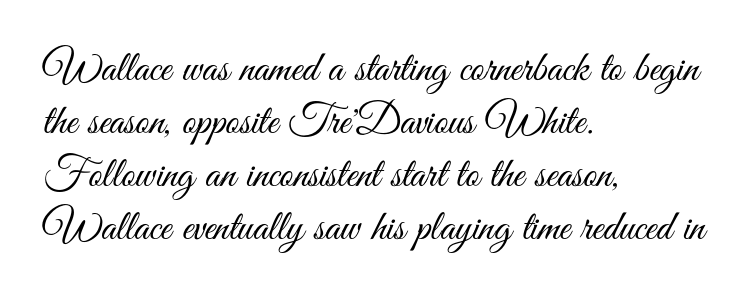
The image shows 43 px light, condensed sans-serif type; set left-aligned, line spacing 1.23x, normal letter spacing, not underlined; medium stroke contrast and a small x-height.
